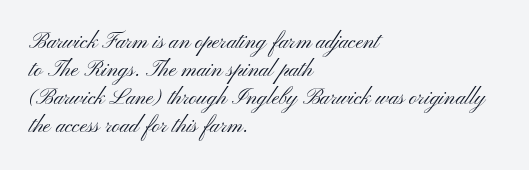
Q: Is the text bold? A: No.
Q: Is the text italic (slanted)? A: Yes.
Q: Is the text underlined? A: No.
Q: How is the paragraph aligned? A: Left-aligned.
Q: Is the spacing between letters normal or unusually wide? A: Normal.
Q: Is the spacing between lines tight, normal or loose? A: Normal.
